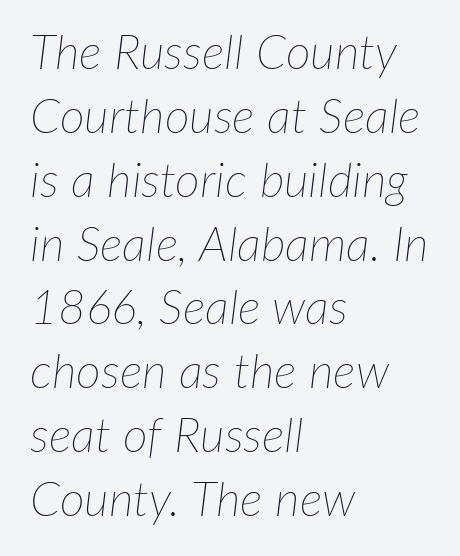
The image shows 48 px thin type, italic (leaning right); set left-aligned, normal line spacing (1.33x), normal letter spacing, not underlined; low stroke contrast and a medium x-height.
